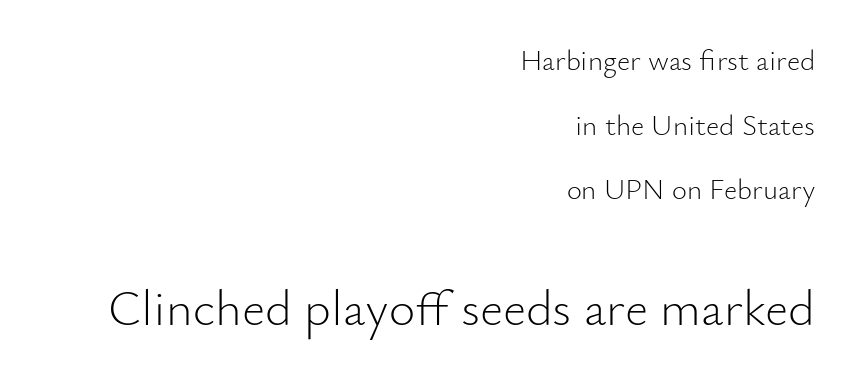
The type family on display is of the sans-serif kind. The paragraph has a hard right edge and a soft left edge. Each stroke keeps to a modest, everyday thickness or less. The block of text is sparse from top to bottom, with ample space between rows. The specimen omits any rule beneath the text block's lines.
